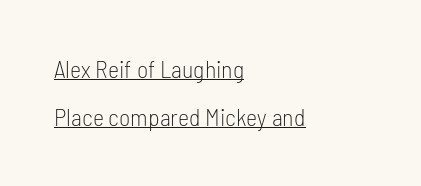
The image shows 24 px text type, upright; set left-aligned, loose line spacing (2.01x), normal letter spacing, underlined.
